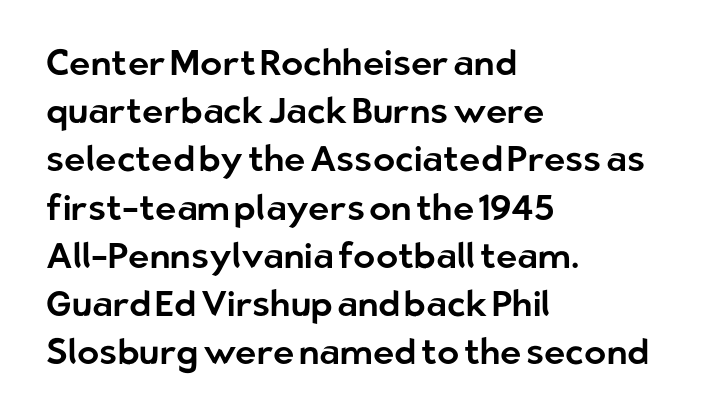
{"serif": "no", "italic": "no", "width": "normal", "stroke_contrast": "low", "x_height": "medium", "monospaced": "no", "underline": "no", "align": "left", "line_spacing": "normal", "line_spacing_ratio": 1.34, "letter_spacing": "normal", "letter_spacing_em": 0.0, "glyph_px": 36}
